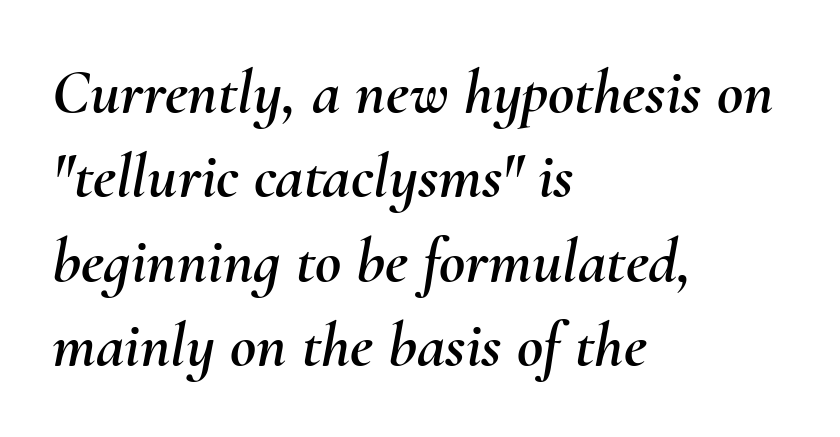
The image shows 64 px text type, italic (leaning right); set left-aligned, normal line spacing (1.32x), normal letter spacing, not underlined; medium stroke contrast and a small x-height.
